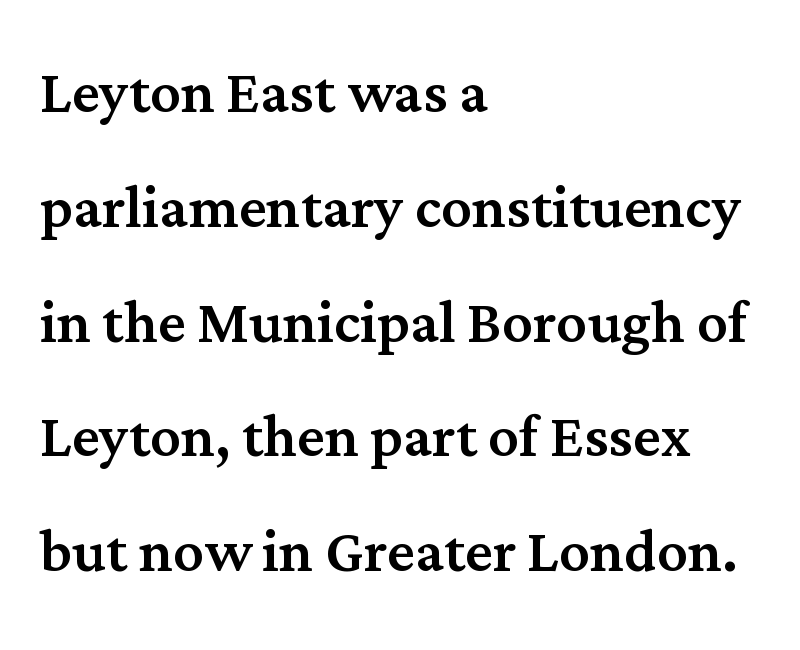
The image shows 76 px serif type, upright; set left-aligned, normal line spacing (1.51x), normal letter spacing, not underlined; medium stroke contrast and a medium x-height.
